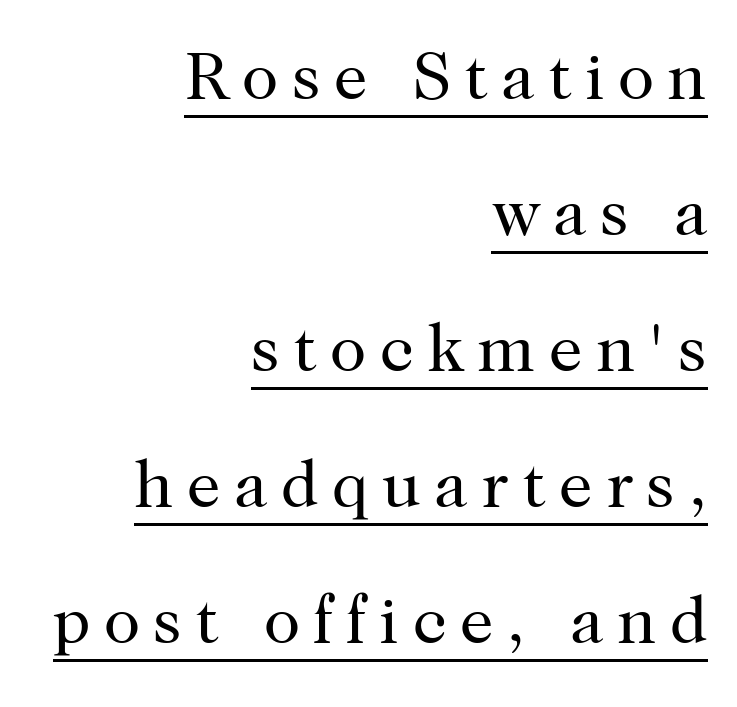
Q: Is the text bold? A: No.
Q: Is the text italic (slanted)? A: No, it is upright.
Q: Is the typeface a serif or a sans-serif typeface? A: Serif.
Q: Is the text underlined? A: Yes.
Q: How is the paragraph aligned? A: Right-aligned.
Q: Is the spacing between letters normal or unusually wide? A: Unusually wide.
Q: Is the spacing between lines tight, normal or loose? A: Loose.
Q: Width (condensed, normal, or wide)? A: Normal.
Q: Stroke contrast? A: High.
Q: x-height? A: Medium.
Q: Monospaced? A: No.
